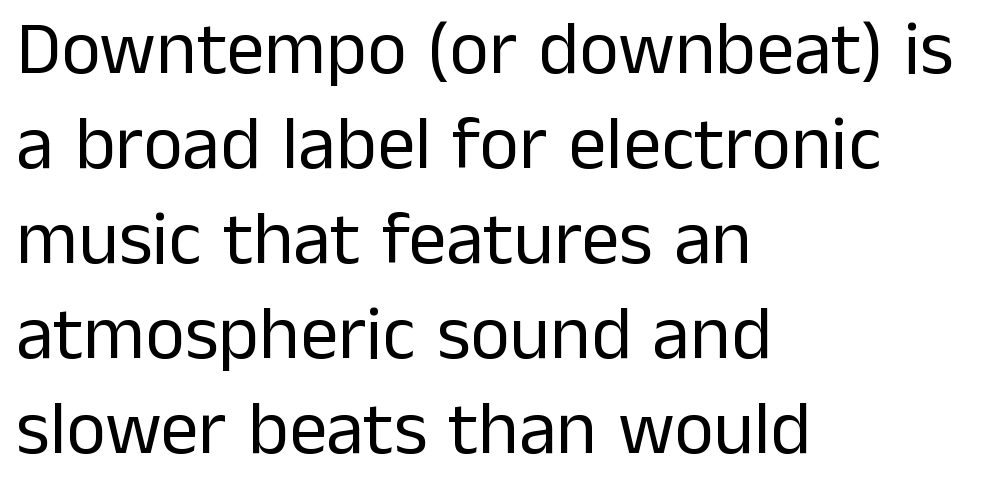
{"serif": "no", "italic": "no", "bold": "no", "weight": "regular", "width": "normal", "stroke_contrast": "low", "x_height": "medium", "monospaced": "no", "underline": "no", "align": "left", "line_spacing": "normal", "line_spacing_ratio": 1.25, "letter_spacing": "normal", "letter_spacing_em": 0.0, "glyph_px": 76}
